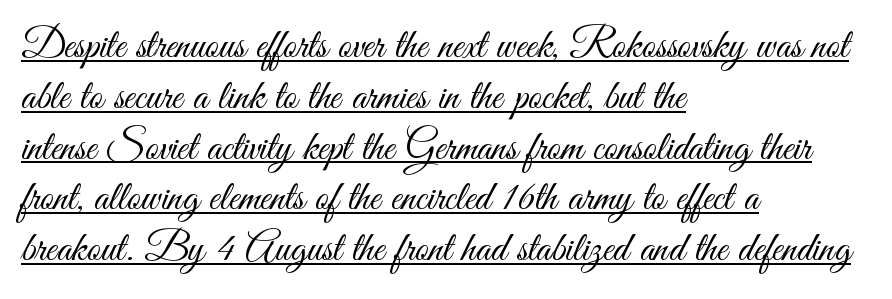
The lettering is marked with a stroke running underneath it. Tracking value appears to be zero — textbook default spacing. Reading down the block, your eye returns to a fixed left position each line.
